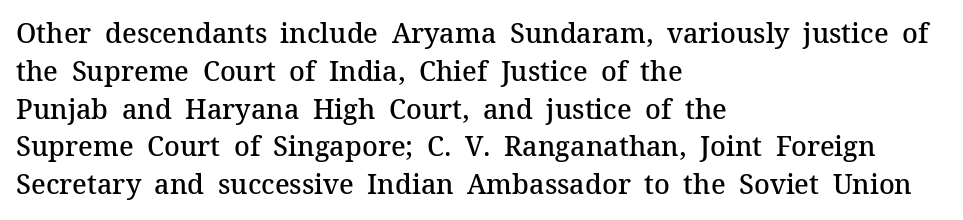
Q: Is the text bold? A: Semi-bold.
Q: Is the text italic (slanted)? A: No, it is upright.
Q: Is the text underlined? A: No.
Q: How is the paragraph aligned? A: Left-aligned.
Q: Is the spacing between letters normal or unusually wide? A: Normal.
Q: Is the spacing between lines tight, normal or loose? A: Normal.
